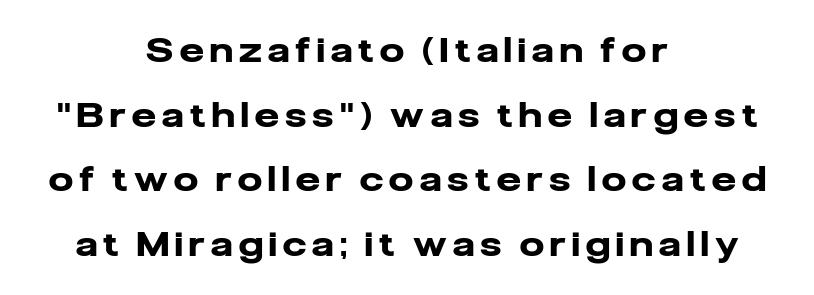
The image shows 34 px heavy sans-serif type, upright; set centered, loose line spacing (1.9x), not underlined; low stroke contrast and a medium x-height.
